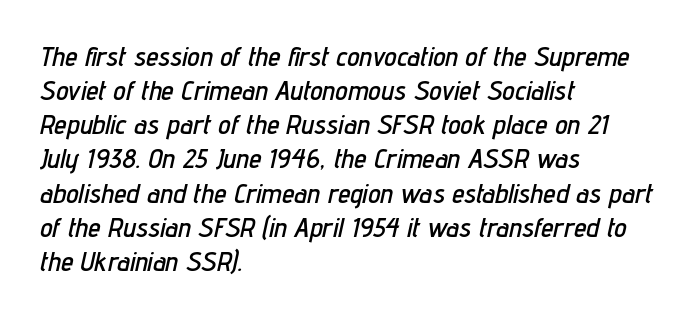
The words here are not underlined. In terms of letterspacing, this is plain default setting. Looking at the ascenders, they clearly lean. In CSS terms this would be text-align: left. The face used here is proportionally spaced, like ordinary book or web type.
